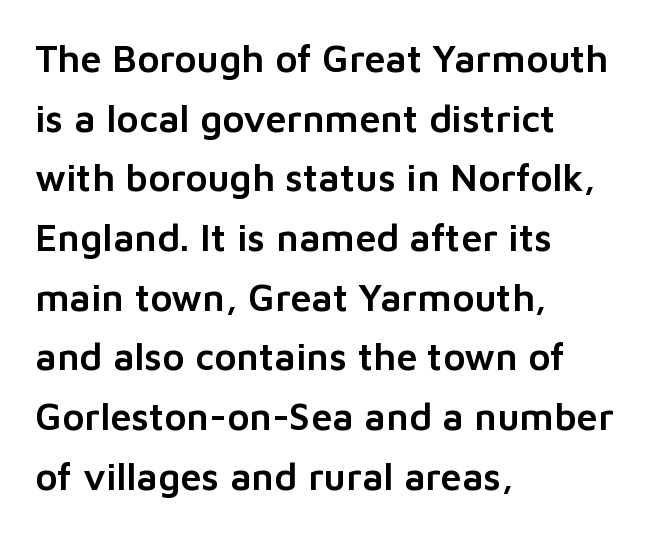
Upright lettering throughout. Line beginnings align vertically; line endings do not. Regarding serifs, this sample does without them. Spacing verdict: proportional, widths tailored to each character. Underline: absent. Words appear dense and cohesive because spacing is normal.
